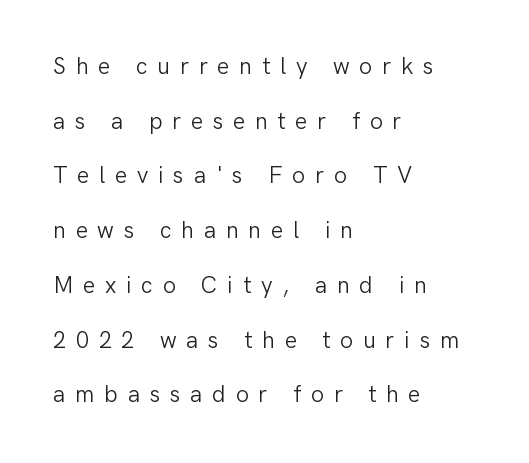
{"italic": "no", "bold": "no", "underline": "no", "align": "left", "line_spacing": "loose", "line_spacing_ratio": 2.38, "letter_spacing": "wide", "letter_spacing_em": 0.43, "glyph_px": 23}
